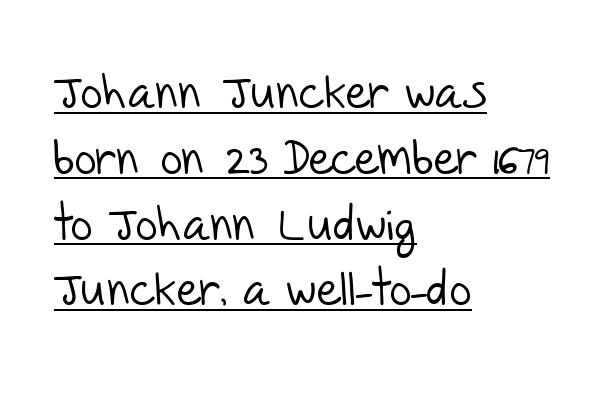
Q: Is the text bold? A: No.
Q: Is the typeface a serif or a sans-serif typeface? A: Sans-serif.
Q: Is the text underlined? A: Yes.
Q: How is the paragraph aligned? A: Left-aligned.
Q: Is the spacing between letters normal or unusually wide? A: Normal.
Q: Is the spacing between lines tight, normal or loose? A: Normal.
Q: Width (condensed, normal, or wide)? A: Normal.
Q: Stroke contrast? A: Low.
Q: x-height? A: Large.
Q: Monospaced? A: No.
